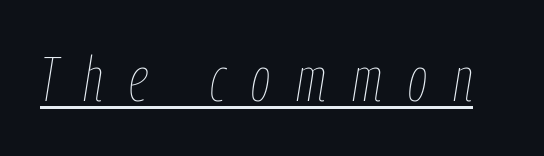
The font's italic variant was chosen for this text. The rendered words wear a rule along their underside. Letter spacing: wide. On a weight scale, this lands at 450 or below. You could not count columns in this text — the font is proportionally spaced.
